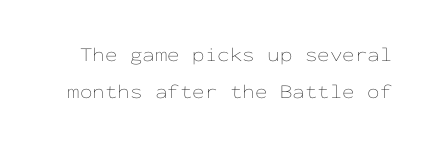
Heaviness? Minimal to ordinary, like unemphasized prose. Descenders are the only things crossing below the line. Short note: letters normally spaced. Posture: vertical.
